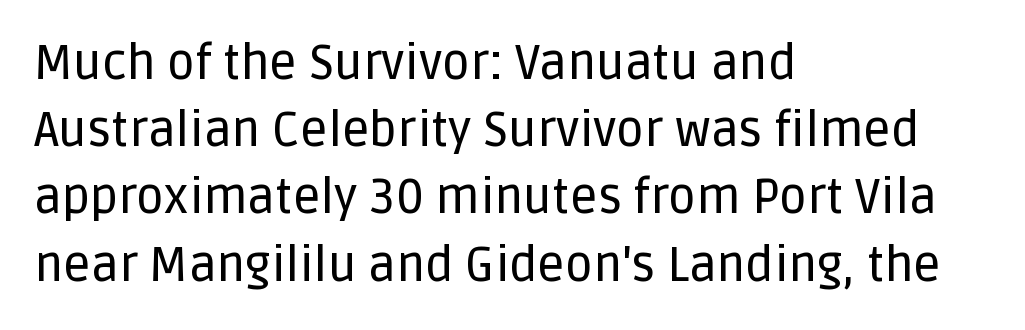
{"serif": "no", "italic": "no", "width": "normal", "stroke_contrast": "low", "x_height": "large", "monospaced": "no", "underline": "no", "align": "left", "line_spacing": "normal", "line_spacing_ratio": 1.4, "letter_spacing": "normal", "letter_spacing_em": 0.0, "glyph_px": 48}
